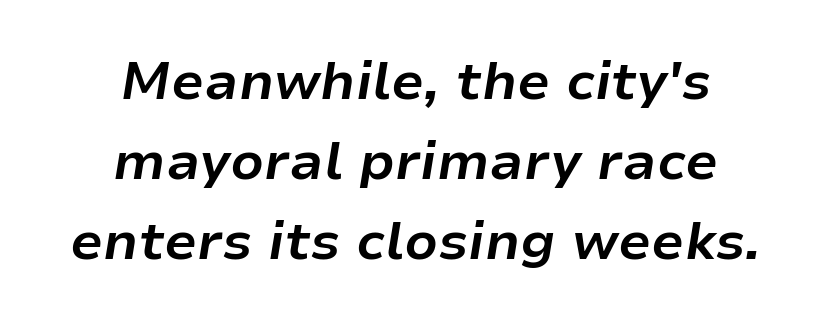
The image shows 53 px bold type, italic (leaning right); set centered, normal line spacing (1.51x), normal letter spacing, not underlined; low stroke contrast and a medium x-height.
